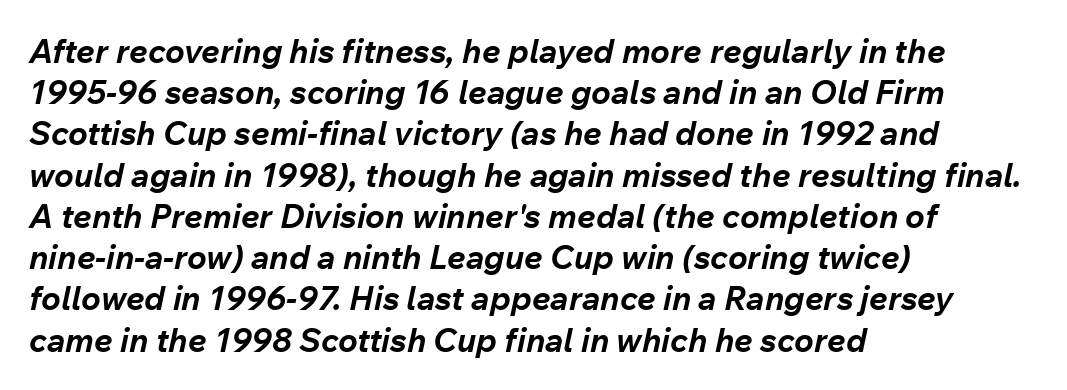
The image shows 33 px bold type, italic (leaning right); set left-aligned, normal line spacing (1.25x), normal letter spacing, not underlined; low stroke contrast and a medium x-height.
